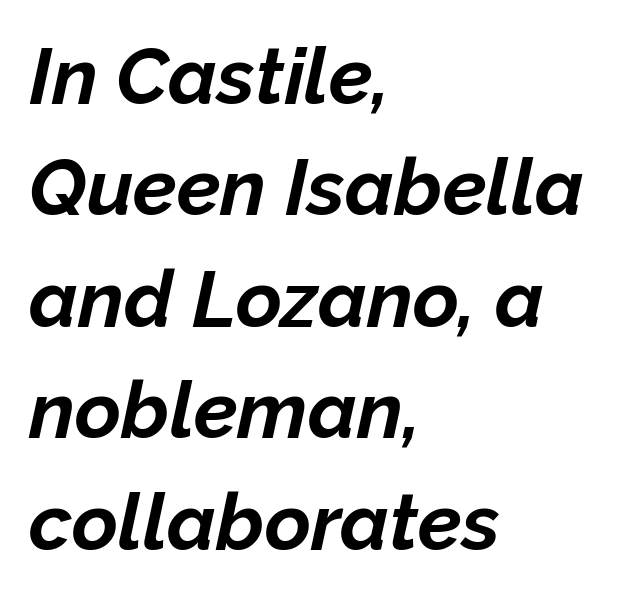
Q: Is the text bold? A: Yes.
Q: Is the text italic (slanted)? A: Yes, it leans right by about 12 degrees.
Q: Is the text underlined? A: No.
Q: How is the paragraph aligned? A: Left-aligned.
Q: Is the spacing between letters normal or unusually wide? A: Normal.
Q: Is the spacing between lines tight, normal or loose? A: Normal.
Q: Width (condensed, normal, or wide)? A: Normal.
Q: Stroke contrast? A: Low.
Q: x-height? A: Medium.
Q: Monospaced? A: No.
